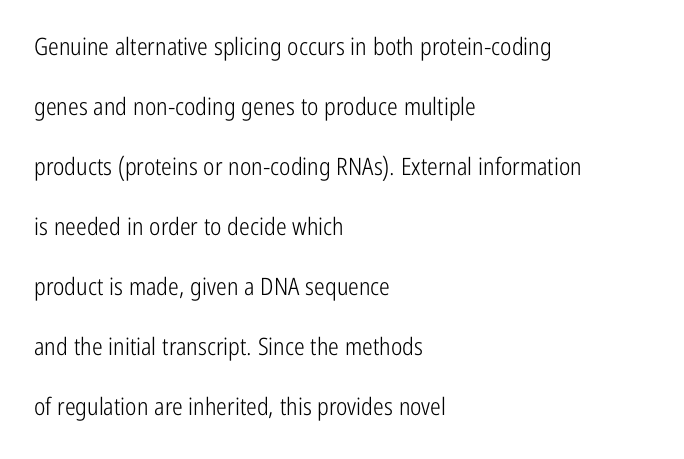
{"italic": "no", "bold": "no", "underline": "no", "align": "left", "line_spacing": "loose", "line_spacing_ratio": 2.5, "letter_spacing": "normal", "letter_spacing_em": 0.0, "glyph_px": 24}
